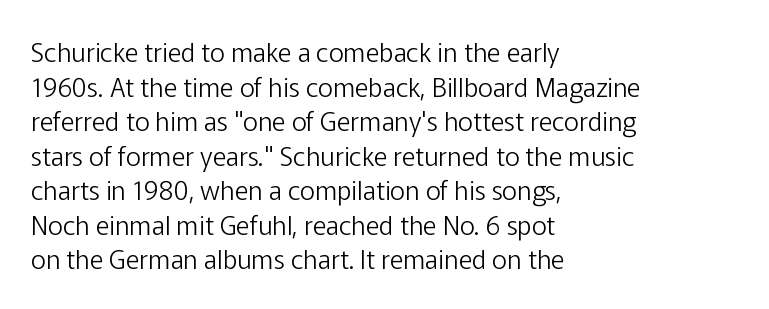
Q: Is the text bold? A: No.
Q: Is the text italic (slanted)? A: No, it is upright.
Q: Is the text underlined? A: No.
Q: How is the paragraph aligned? A: Left-aligned.
Q: Is the spacing between letters normal or unusually wide? A: Normal.
Q: Is the spacing between lines tight, normal or loose? A: Normal.
